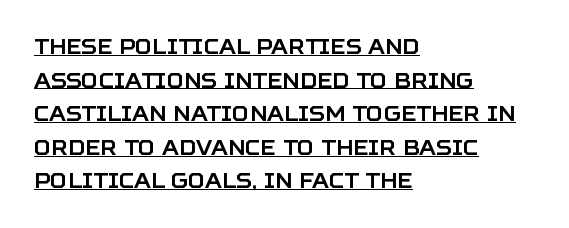
The image shows 21 px text type, upright; set left-aligned, normal line spacing (1.6x), normal letter spacing, underlined.
